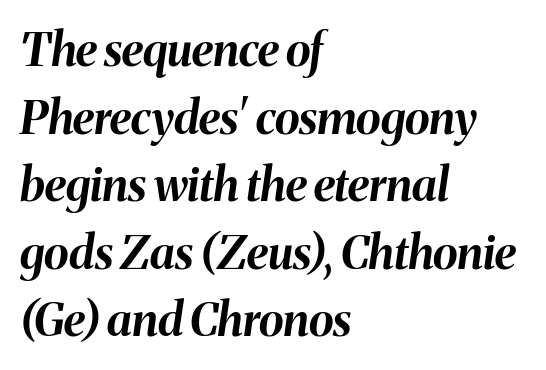
{"italic": "yes", "lean": "right", "slant_degrees": 8, "bold": "yes", "weight": "bold", "width": "normal", "stroke_contrast": "medium", "x_height": "medium", "monospaced": "no", "underline": "no", "align": "left", "line_spacing": "normal", "line_spacing_ratio": 1.47, "letter_spacing": "normal", "letter_spacing_em": 0.0, "glyph_px": 46}
